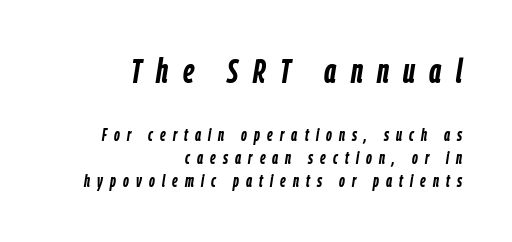
{"italic": "yes", "lean": "right", "slant_degrees": 9, "bold": "yes", "weight": "semibold", "width": "condensed", "stroke_contrast": "low", "x_height": "medium", "monospaced": "no", "underline": "no", "align": "right", "line_spacing": "normal", "line_spacing_ratio": 1.37, "letter_spacing": "wide", "letter_spacing_em": 0.42, "larger_block": "first", "size_ratio": 2.0, "glyph_px": 34}
